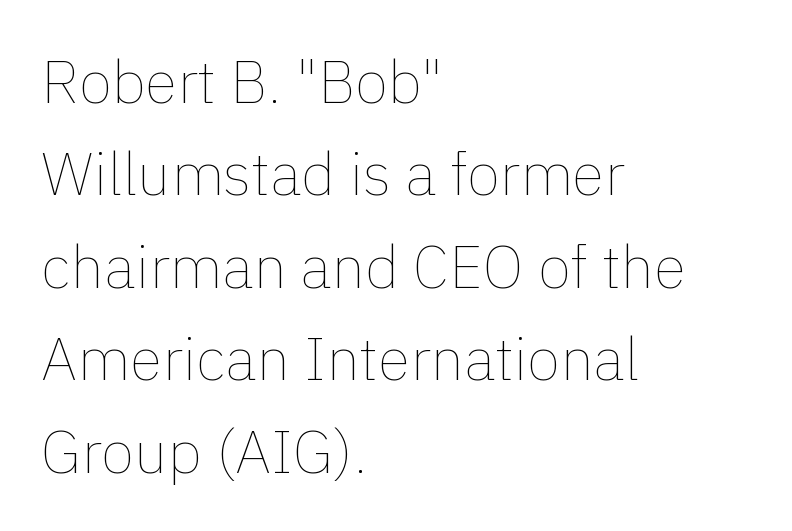
Q: Is the text bold? A: No.
Q: Is the text italic (slanted)? A: No, it is upright.
Q: Is the text underlined? A: No.
Q: How is the paragraph aligned? A: Left-aligned.
Q: Is the spacing between letters normal or unusually wide? A: Normal.
Q: Is the spacing between lines tight, normal or loose? A: Normal.
Q: Width (condensed, normal, or wide)? A: Normal.
Q: x-height? A: Medium.
Q: Monospaced? A: No.
